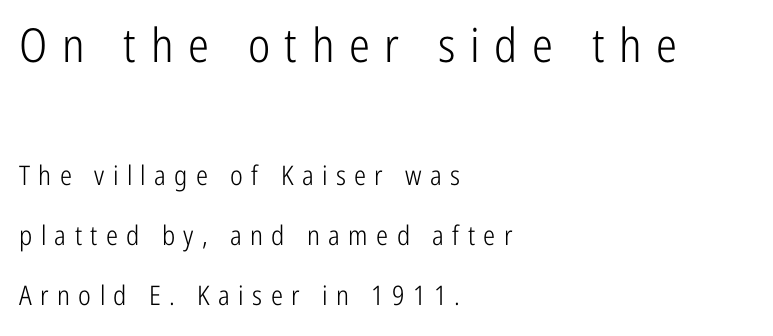
{"serif": "no", "italic": "no", "bold": "no", "weight": "light", "width": "condensed", "stroke_contrast": "low", "x_height": "medium", "monospaced": "no", "underline": "no", "align": "left", "line_spacing": "loose", "line_spacing_ratio": 2.21, "letter_spacing": "wide", "letter_spacing_em": 0.31, "larger_block": "first", "size_ratio": 1.74, "glyph_px": 47}
